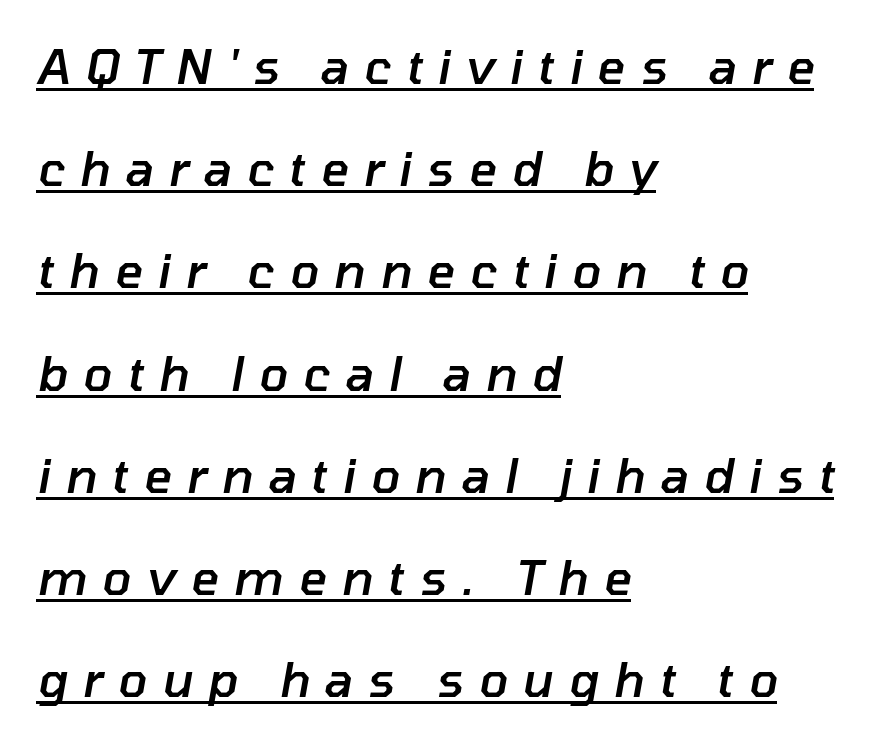
The image shows 48 px semibold type, italic (leaning right); set left-aligned, loose line spacing (2.13x), unusually wide letter spacing (+0.31 em), underlined; low stroke contrast and a medium x-height.
